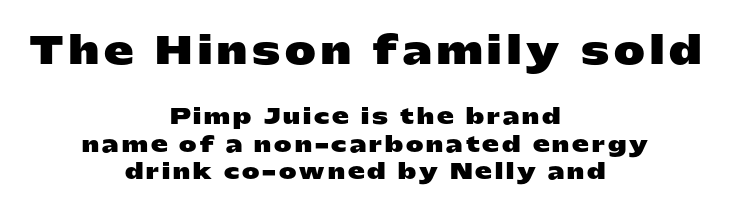
{"serif": "no", "italic": "no", "bold": "yes", "weight": "heavy", "width": "wide", "stroke_contrast": "low", "x_height": "medium", "monospaced": "no", "underline": "no", "align": "center", "line_spacing": "normal", "line_spacing_ratio": 1.31, "larger_block": "first", "size_ratio": 1.76, "glyph_px": 37}
